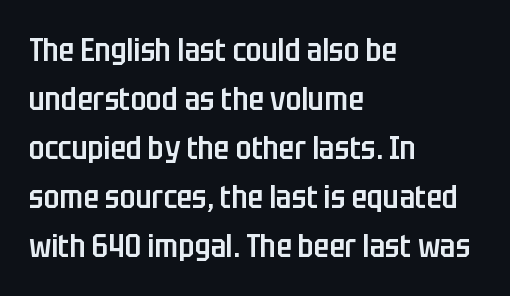
Q: Is the text bold? A: Semi-bold.
Q: Is the text italic (slanted)? A: No, it is upright.
Q: Is the typeface a serif or a sans-serif typeface? A: Sans-serif.
Q: Is the text underlined? A: No.
Q: How is the paragraph aligned? A: Left-aligned.
Q: Is the spacing between letters normal or unusually wide? A: Normal.
Q: Is the spacing between lines tight, normal or loose? A: Normal.
Q: Width (condensed, normal, or wide)? A: Condensed.
Q: Stroke contrast? A: Low.
Q: x-height? A: Large.
Q: Monospaced? A: No.
